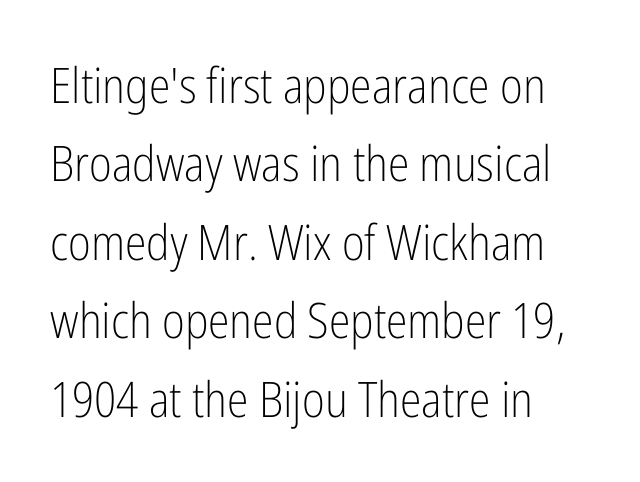
Q: Is the text bold? A: No.
Q: Is the text italic (slanted)? A: No, it is upright.
Q: Is the typeface a serif or a sans-serif typeface? A: Sans-serif.
Q: Is the text underlined? A: No.
Q: How is the paragraph aligned? A: Left-aligned.
Q: Is the spacing between letters normal or unusually wide? A: Normal.
Q: Is the spacing between lines tight, normal or loose? A: Normal.
Q: Width (condensed, normal, or wide)? A: Condensed.
Q: Stroke contrast? A: Low.
Q: x-height? A: Medium.
Q: Monospaced? A: No.
